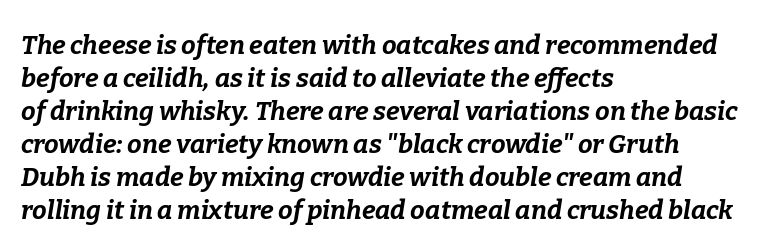
{"italic": "yes", "lean": "right", "slant_degrees": 9, "bold": "yes", "underline": "no", "align": "left", "line_spacing": "normal", "line_spacing_ratio": 1.27, "letter_spacing": "normal", "letter_spacing_em": 0.0, "glyph_px": 26}
